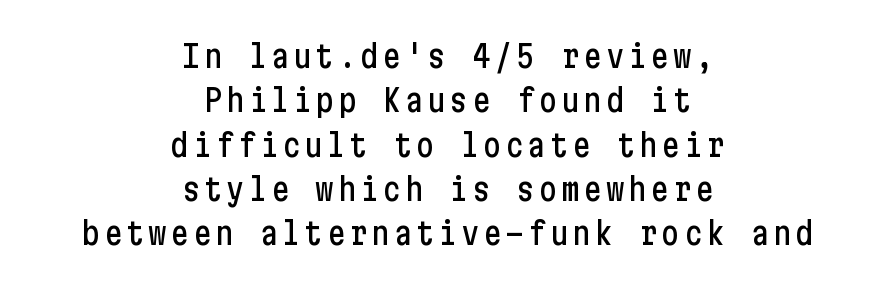
The letters carry no serifs — their stems end cleanly without finishing strokes. These lines are centered, leaving both edges ragged. Upright lettering throughout. Honestly, the row spacing looks completely unremarkable. Anything drawn beneath the words? Only blank space.
